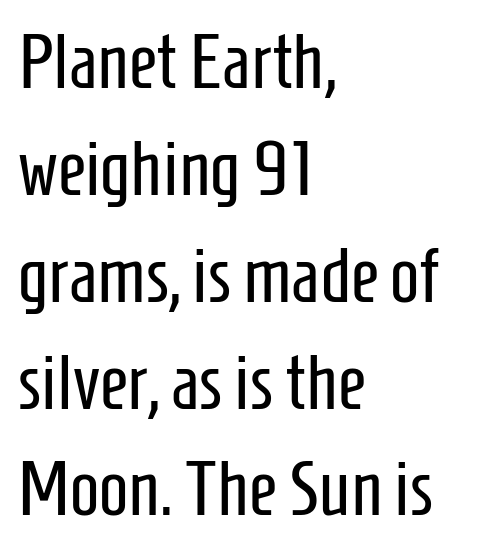
The image shows 78 px regular-weight, condensed sans-serif type, upright; set left-aligned, normal line spacing (1.37x), normal letter spacing, not underlined; low stroke contrast and a medium x-height.
